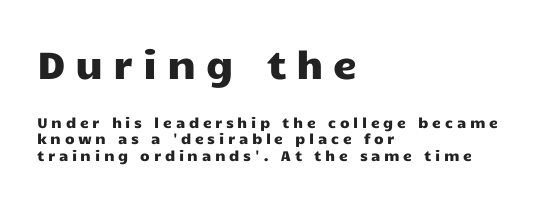
The image shows 38 px wide sans-serif type, upright; set left-aligned, line spacing 1.17x, unusually wide letter spacing (+0.26 em), not underlined; the first (top) block is 2.71x larger; low stroke contrast and a medium x-height.
